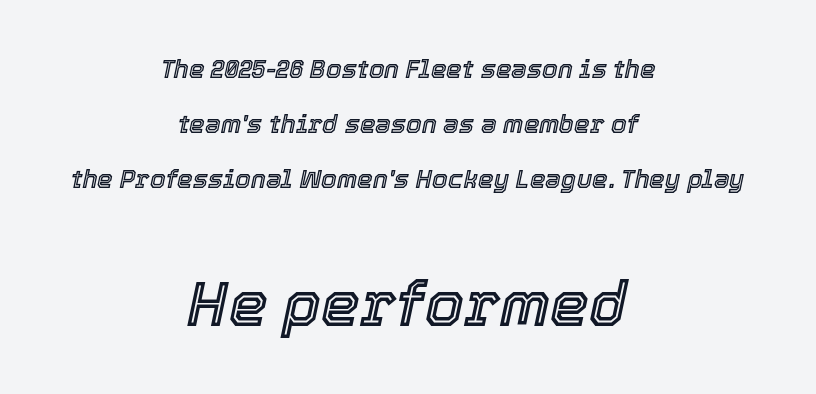
Q: Is the text italic (slanted)? A: Yes, it leans right by about 12 degrees.
Q: Is the text underlined? A: No.
Q: How is the paragraph aligned? A: Centered.
Q: Is the spacing between letters normal or unusually wide? A: Normal.
Q: Is the spacing between lines tight, normal or loose? A: Loose.
Q: Which block of text is set in a larger size, the first (top) or the second (bottom)? A: The second (bottom) one.
Q: Width (condensed, normal, or wide)? A: Normal.
Q: x-height? A: Medium.
Q: Monospaced? A: No.
